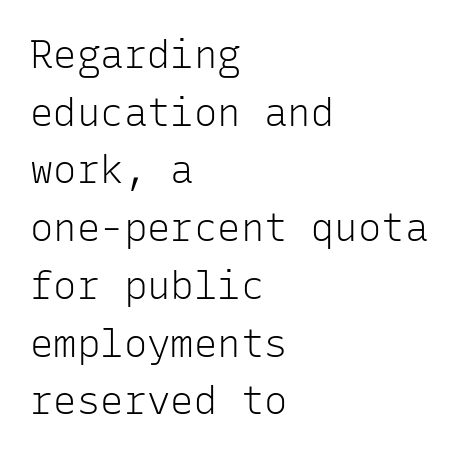
The image shows 39 px light sans-serif type, upright, monospaced; set left-aligned, normal line spacing (1.48x), normal letter spacing, not underlined; low stroke contrast and a medium x-height.
